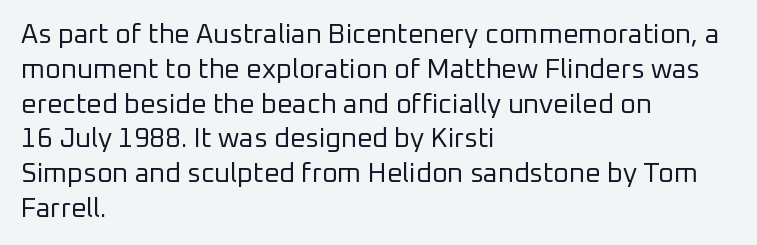
The image shows 27 px text type, upright; set left-aligned, normal line spacing (1.29x), normal letter spacing, not underlined.
